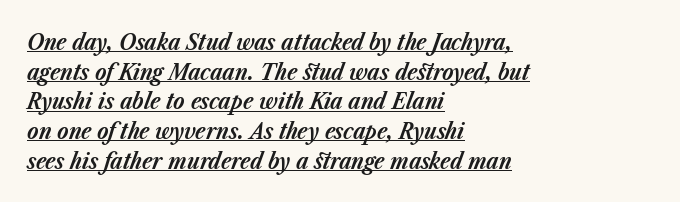
The image shows 23 px bold type, italic (leaning right); set left-aligned, normal line spacing (1.29x), normal letter spacing, underlined.
